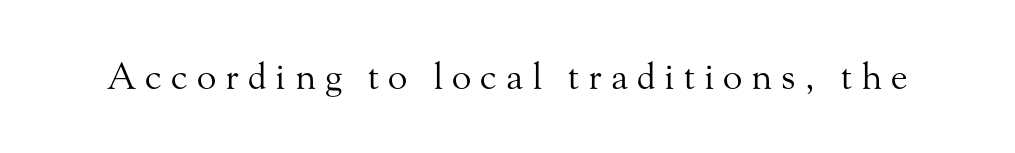
{"serif": "yes", "italic": "no", "bold": "no", "weight": "regular", "width": "normal", "stroke_contrast": "medium", "x_height": "small", "monospaced": "no", "underline": "no", "letter_spacing": "wide", "letter_spacing_em": 0.25, "glyph_px": 36}
